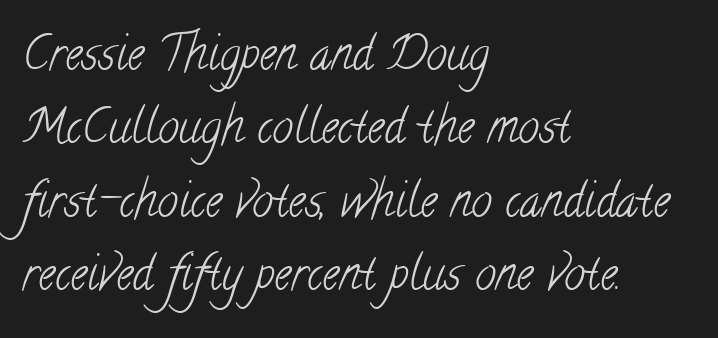
Each row of text sits above clean, open space. The letterforms sit at book weight or below. Tracking here is standard; glyphs follow each other at the usual distance.
